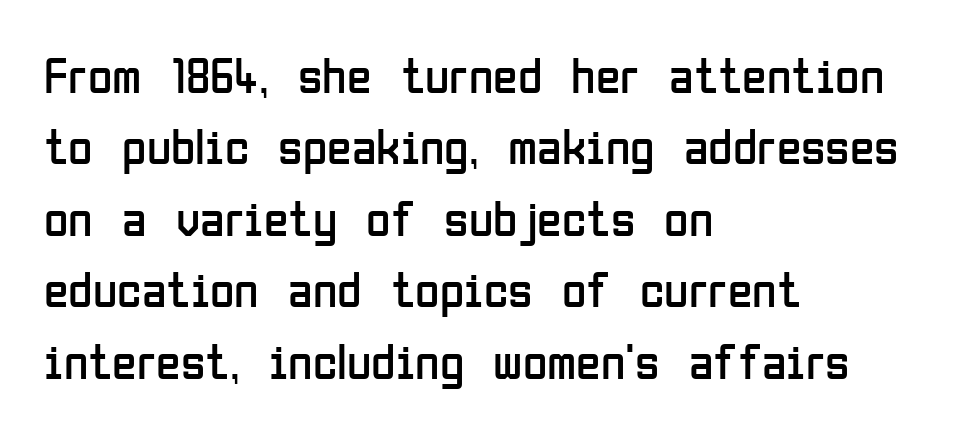
The image shows 50 px regular-weight, condensed sans-serif type, upright; set left-aligned, normal line spacing (1.43x), normal letter spacing, not underlined; low stroke contrast and a medium x-height.
